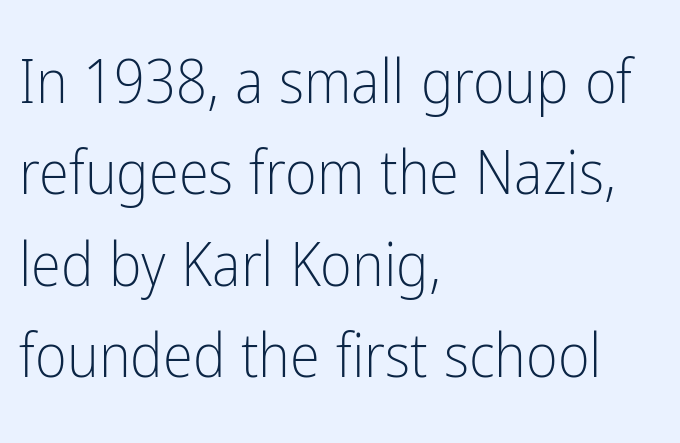
Q: Is the text bold? A: No.
Q: Is the text italic (slanted)? A: No, it is upright.
Q: Is the typeface a serif or a sans-serif typeface? A: Sans-serif.
Q: Is the text underlined? A: No.
Q: How is the paragraph aligned? A: Left-aligned.
Q: Is the spacing between letters normal or unusually wide? A: Normal.
Q: Is the spacing between lines tight, normal or loose? A: Normal.
Q: Width (condensed, normal, or wide)? A: Condensed.
Q: Stroke contrast? A: Low.
Q: x-height? A: Medium.
Q: Monospaced? A: No.
